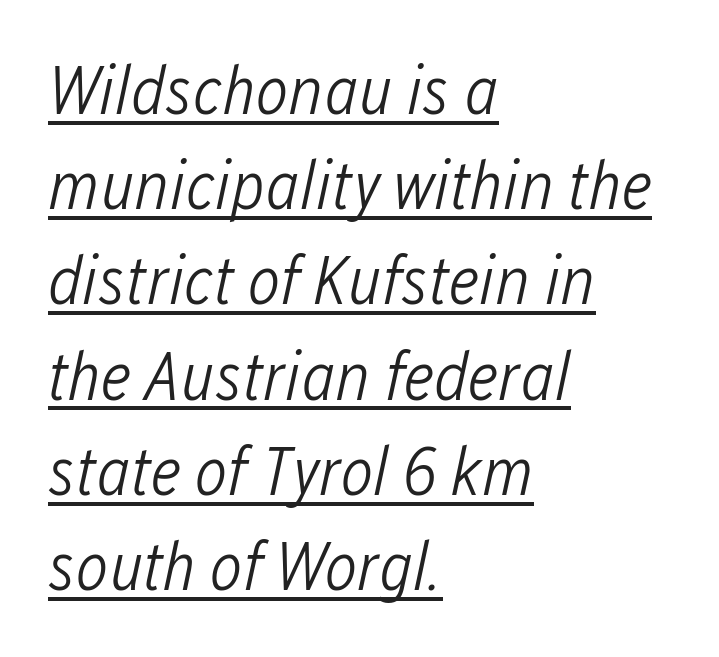
The face used here is rendered with its standard letterfit. Underlining? Definitely there. An italicized treatment has been applied to the whole sample. The passage shown is typed in a proportional face where columns would drift. The letters look calm and open, with moderate or lighter stems. Leftover space on each line is placed entirely after the last word.
